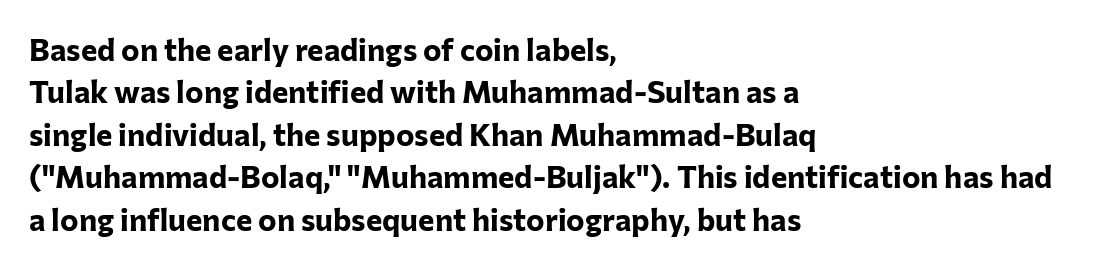
{"serif": "no", "italic": "no", "bold": "yes", "weight": "bold", "width": "normal", "stroke_contrast": "low", "x_height": "medium", "monospaced": "no", "underline": "no", "align": "left", "line_spacing": "normal", "line_spacing_ratio": 1.37, "letter_spacing": "normal", "letter_spacing_em": 0.0, "glyph_px": 31}
